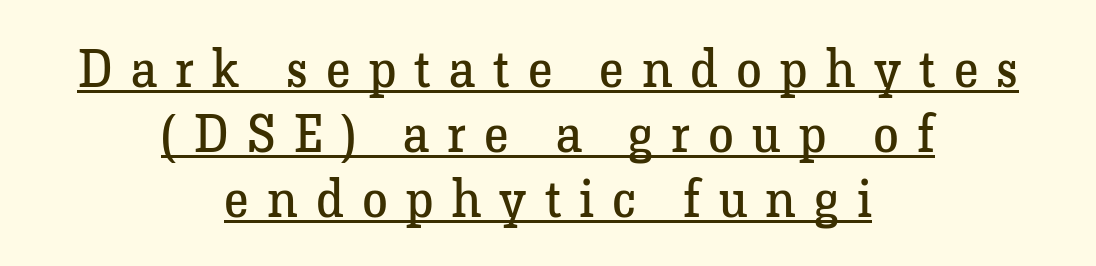
The image shows 52 px regular-weight serif type, upright; set centered, normal line spacing (1.25x), unusually wide letter spacing (+0.35 em), underlined; low stroke contrast and a medium x-height.
